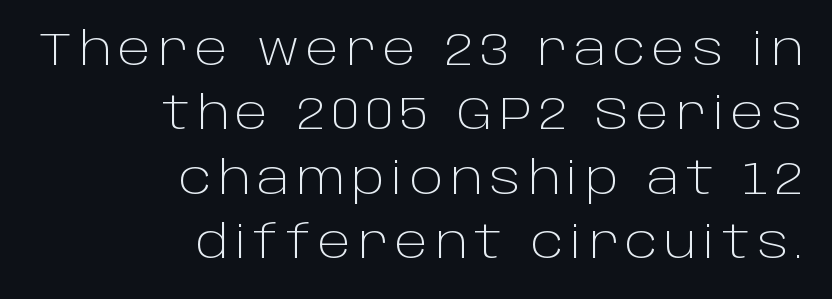
The image shows 45 px light sans-serif type, upright; set right-aligned, normal line spacing (1.43x), not underlined; low stroke contrast and a large x-height.
